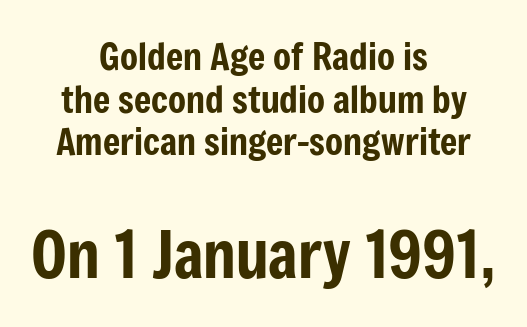
{"serif": "no", "italic": "no", "width": "condensed", "stroke_contrast": "low", "x_height": "medium", "monospaced": "no", "underline": "no", "align": "center", "line_spacing": "tight", "line_spacing_ratio": 1.15, "letter_spacing": "normal", "letter_spacing_em": 0.0, "larger_block": "second", "size_ratio": 1.73, "glyph_px": 64}
